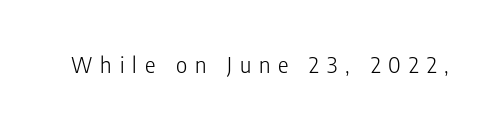
Q: Is the text bold? A: No.
Q: Is the text italic (slanted)? A: No, it is upright.
Q: Is the text underlined? A: No.
Q: Is the spacing between letters normal or unusually wide? A: Unusually wide.
